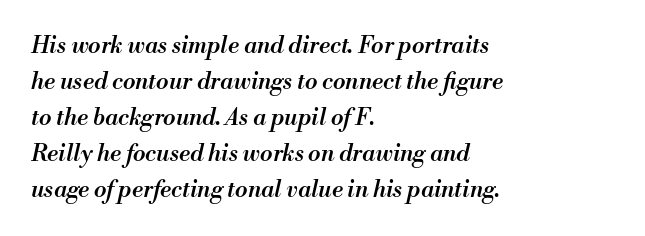
Type without underlining. Typesetter's note: demi weight, one step under bold. The tracking reads as untouched default to a designer's eye. Whoever set this chose a conventional vertical rhythm.
